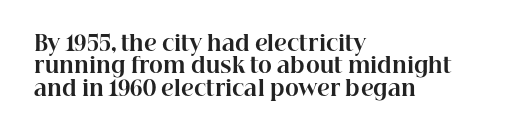
{"italic": "no", "bold": "yes", "underline": "no", "align": "left", "line_spacing": "tight", "line_spacing_ratio": 1.06, "letter_spacing": "normal", "letter_spacing_em": 0.0, "glyph_px": 21}
